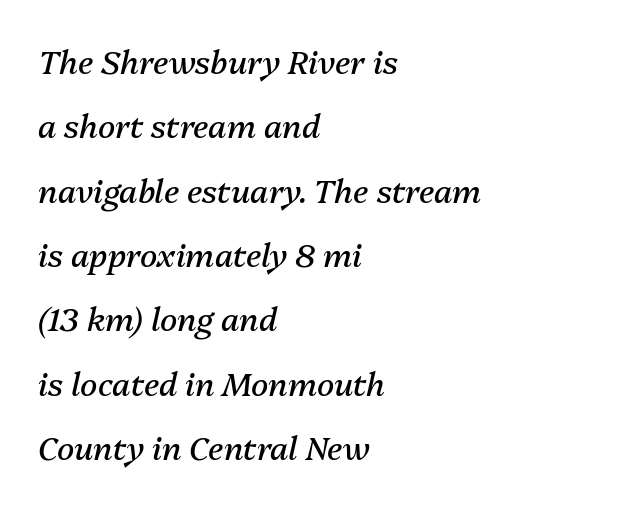
Q: Is the text bold? A: No.
Q: Is the text italic (slanted)? A: Yes, it leans right by about 13 degrees.
Q: Is the text underlined? A: No.
Q: How is the paragraph aligned? A: Left-aligned.
Q: Is the spacing between letters normal or unusually wide? A: Normal.
Q: Is the spacing between lines tight, normal or loose? A: Loose.
Q: Width (condensed, normal, or wide)? A: Normal.
Q: Stroke contrast? A: Medium.
Q: x-height? A: Medium.
Q: Monospaced? A: No.
